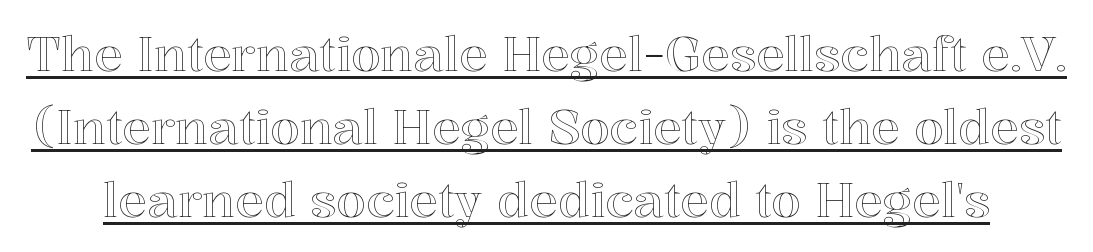
The type sits square on the baseline with zero lean. This rendering leaves character spacing at its baseline value. In terms of leading, this rendering sits right in the middle. This is underlined copy, the kind a proofreader might mark for attention.
